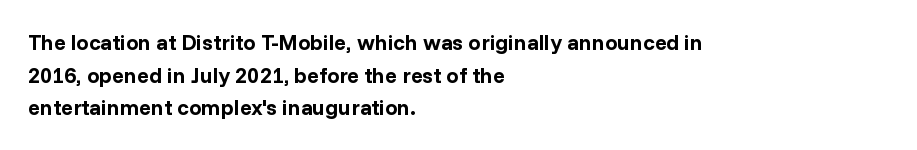
{"italic": "no", "bold": "yes", "underline": "no", "align": "left", "line_spacing": "normal", "line_spacing_ratio": 1.48, "letter_spacing": "normal", "letter_spacing_em": 0.0, "glyph_px": 22}
